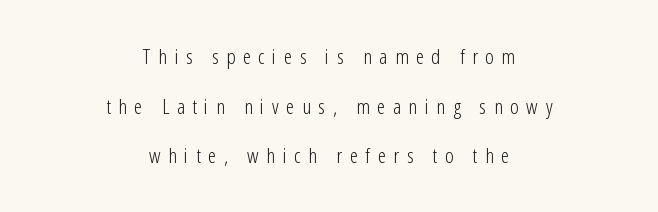
{"italic": "no", "bold": "no", "underline": "no", "align": "center", "line_spacing": "loose", "line_spacing_ratio": 2.36, "letter_spacing": "wide", "letter_spacing_em": 0.36, "glyph_px": 21}
